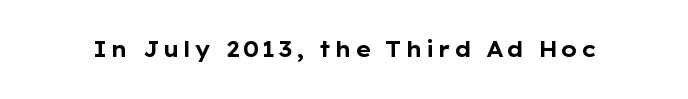
The image shows 21 px bold type, upright; set not underlined.
